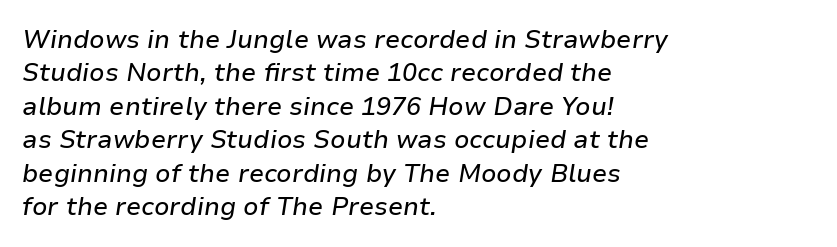
The image shows 25 px text type, italic (leaning right); set left-aligned, normal line spacing (1.34x), normal letter spacing, not underlined.
